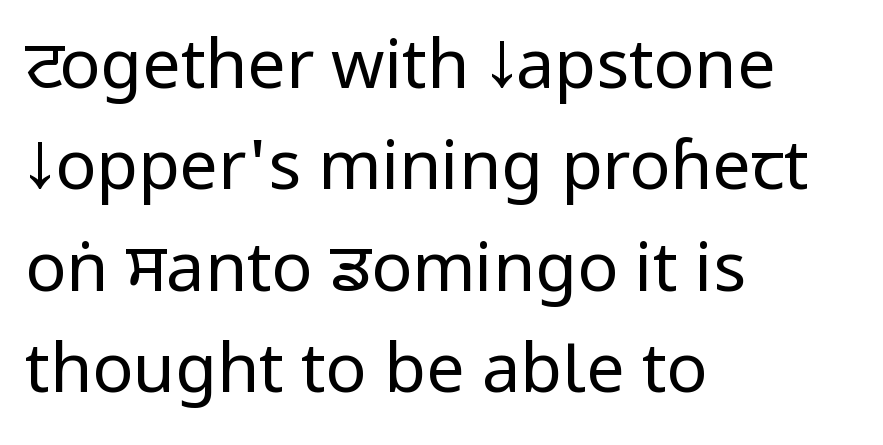
Characters remain perfectly vertical along every line. How are the letters spaced? Ordinarily, with no added tracking. Do the characters align in a grid? No, the font is proportional. Each stroke keeps to a modest, everyday thickness or less.
